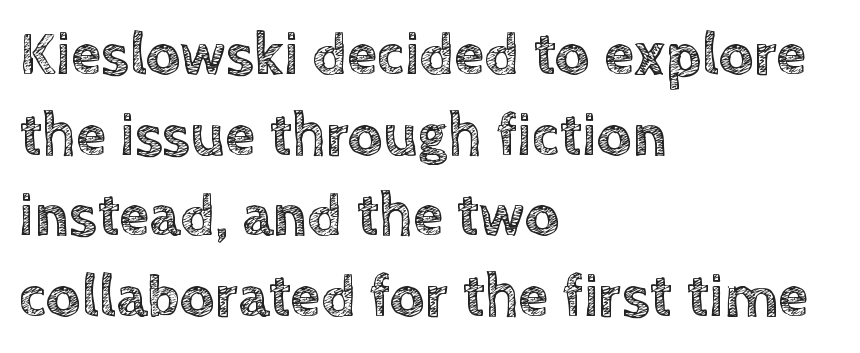
{"italic": "no", "width": "normal", "x_height": "large", "monospaced": "no", "underline": "no", "align": "left", "line_spacing": "normal", "line_spacing_ratio": 1.32, "letter_spacing": "normal", "letter_spacing_em": 0.0, "glyph_px": 61}
